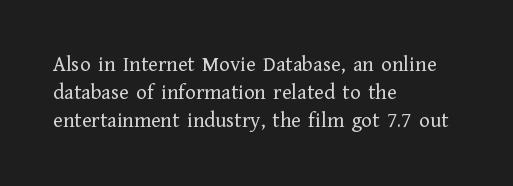
{"italic": "no", "bold": "no", "underline": "no", "align": "left", "line_spacing": "normal", "line_spacing_ratio": 1.27, "letter_spacing": "normal", "letter_spacing_em": 0.0, "glyph_px": 22}
